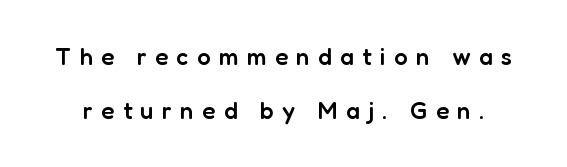
The image shows 24 px text type, upright; set loose line spacing (2.26x), unusually wide letter spacing (+0.35 em), not underlined.
